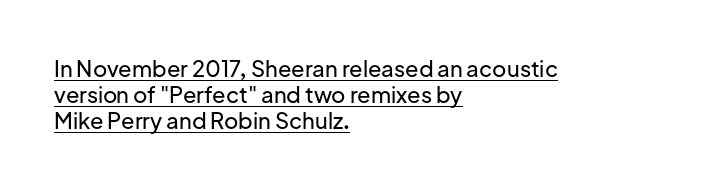
{"italic": "no", "underline": "yes", "align": "left", "line_spacing_ratio": 1.19, "letter_spacing": "normal", "letter_spacing_em": 0.0, "glyph_px": 22}
